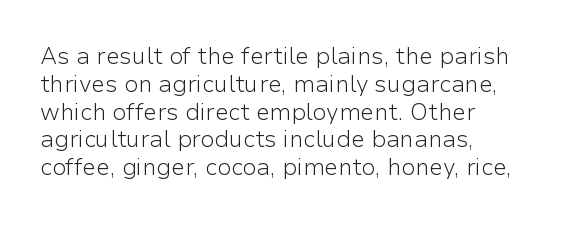
The image shows 23 px text type, upright; set left-aligned, line spacing 1.21x, normal letter spacing, not underlined.
